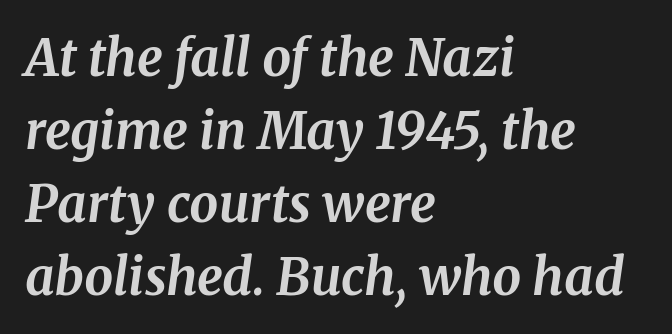
Do the characters align in a grid? No, the font is proportional. Does the leading feel generous? No, just average. Every row of glyphs begins at an identical x-position on the left. The string is rendered with underlining switched off.
